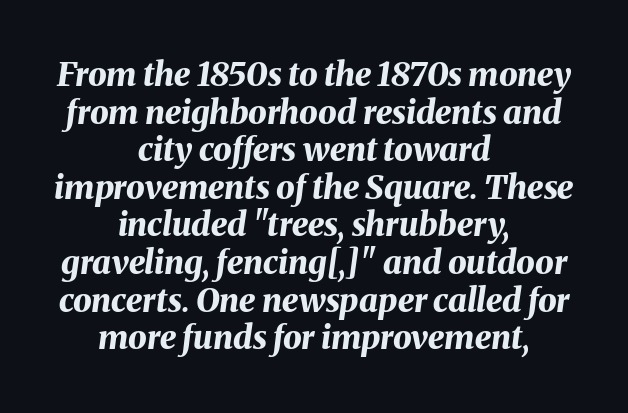
The image shows 33 px bold type, italic (leaning right); set centered, tight line spacing (1.14x), normal letter spacing, not underlined; medium stroke contrast and a medium x-height.
